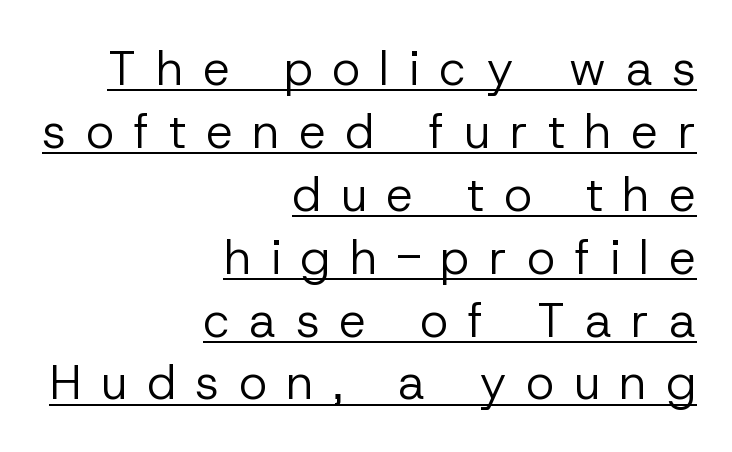
Q: Is the text bold? A: No.
Q: Is the text italic (slanted)? A: No, it is upright.
Q: Is the typeface a serif or a sans-serif typeface? A: Sans-serif.
Q: Is the text underlined? A: Yes.
Q: How is the paragraph aligned? A: Right-aligned.
Q: Is the spacing between letters normal or unusually wide? A: Unusually wide.
Q: Is the spacing between lines tight, normal or loose? A: Normal.
Q: Width (condensed, normal, or wide)? A: Normal.
Q: Stroke contrast? A: Low.
Q: x-height? A: Medium.
Q: Monospaced? A: No.
